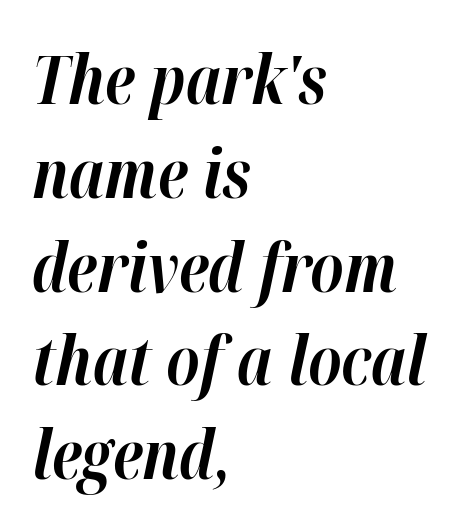
These lines were composed using italics. Default kerning and tracking; the words read as compact shapes. These lines carry a lot of weight — the face is fully bold. Only glyphs here, with clear space below each row.
